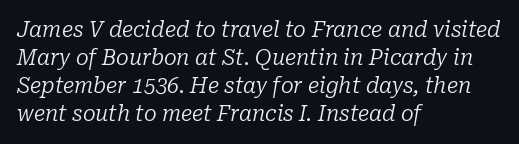
The image shows 21 px text type, italic (leaning right); set left-aligned, normal line spacing (1.33x), normal letter spacing, not underlined.
